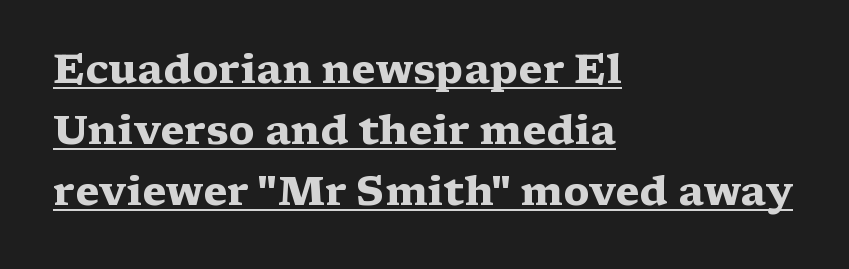
The image shows 40 px heavy, wide serif type, upright; set left-aligned, normal line spacing (1.52x), normal letter spacing, underlined; medium stroke contrast and a medium x-height.
